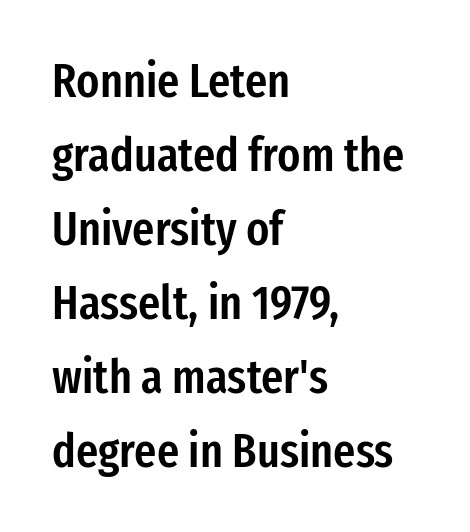
Q: Is the text bold? A: Semi-bold.
Q: Is the text italic (slanted)? A: No, it is upright.
Q: Is the typeface a serif or a sans-serif typeface? A: Sans-serif.
Q: Is the text underlined? A: No.
Q: How is the paragraph aligned? A: Left-aligned.
Q: Is the spacing between letters normal or unusually wide? A: Normal.
Q: Is the spacing between lines tight, normal or loose? A: Normal.
Q: Width (condensed, normal, or wide)? A: Condensed.
Q: Stroke contrast? A: Low.
Q: x-height? A: Medium.
Q: Monospaced? A: No.
